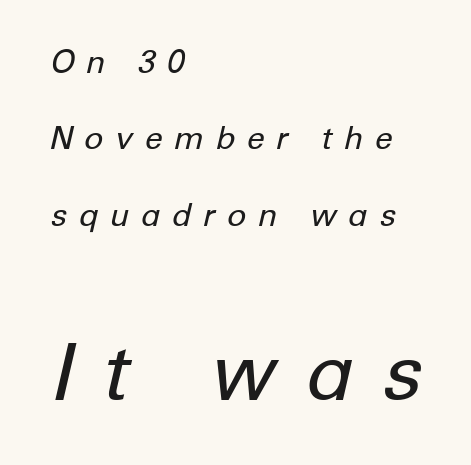
The image shows 79 px regular-weight type, italic (leaning right); set left-aligned, loose line spacing (2.39x), unusually wide letter spacing (+0.35 em), not underlined; the second (bottom) block is 2.47x larger; low stroke contrast and a medium x-height.
